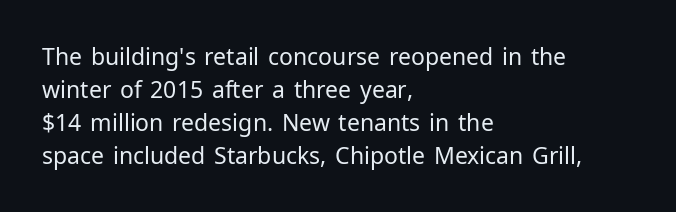
Does extra space separate the letters? No, they use regular spacing. The rendering anchors every line to the left-hand side. The axis of the letterforms is exactly vertical. These lines sit exactly where default settings would place them. Ink coverage per letter is moderate at most. Bare-footed words on every line.
